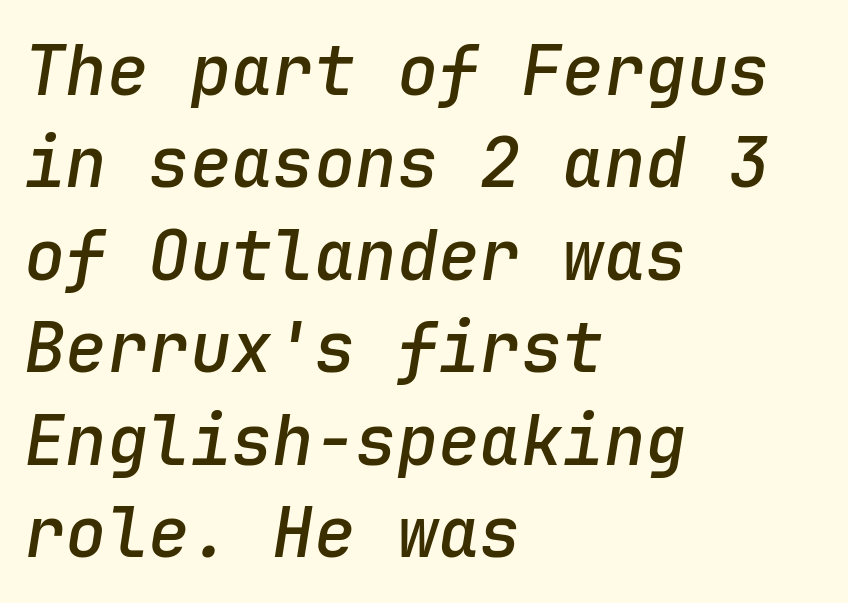
Q: Is the text bold? A: Semi-bold.
Q: Is the text italic (slanted)? A: Yes, it leans right by about 9 degrees.
Q: Is the text underlined? A: No.
Q: How is the paragraph aligned? A: Left-aligned.
Q: Is the spacing between letters normal or unusually wide? A: Normal.
Q: Is the spacing between lines tight, normal or loose? A: Normal.
Q: Width (condensed, normal, or wide)? A: Normal.
Q: Stroke contrast? A: Low.
Q: x-height? A: Medium.
Q: Monospaced? A: Yes.
